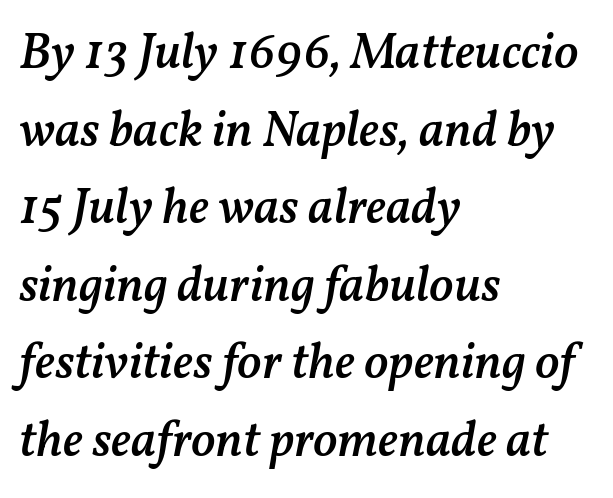
The image shows 51 px semibold type, italic (leaning right); set left-aligned, normal line spacing (1.52x), normal letter spacing, not underlined; medium stroke contrast and a medium x-height.
